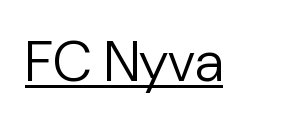
Each letter keeps its own natural width here, so spacing adapts to shape. The type family on display is of the sans-serif kind. Glyph-to-glyph distance matches everyday printed text. The font is comparable to plain body text, perhaps lighter. Characters remain perfectly vertical along every line.
